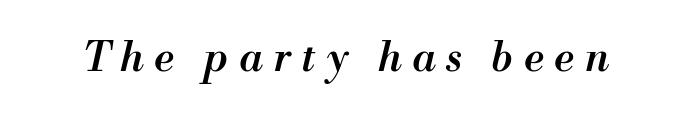
The image shows 41 px semibold type, italic (leaning right); set unusually wide letter spacing (+0.26 em), not underlined; medium stroke contrast and a small x-height.
